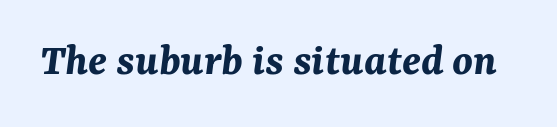
The image shows 46 px bold type, italic (leaning right); set normal letter spacing, not underlined; medium stroke contrast and a medium x-height.
